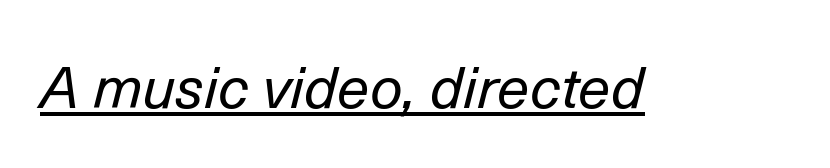
The image shows 58 px regular-weight type, italic (leaning right); set normal letter spacing, underlined; low stroke contrast and a medium x-height.
